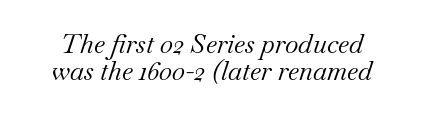
The image shows 26 px text type, italic (leaning right); set tight line spacing (1.04x), normal letter spacing, not underlined.
